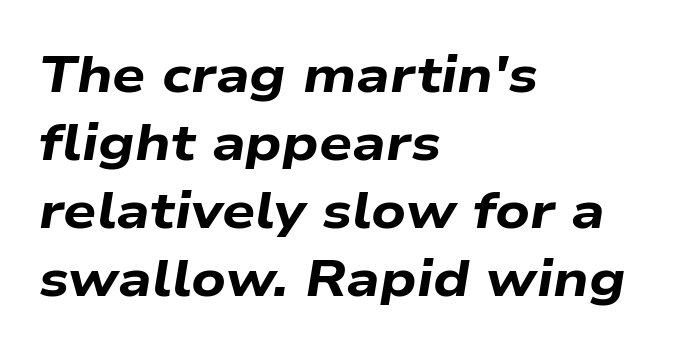
The image shows 52 px bold, wide type, italic (leaning right); set left-aligned, normal line spacing (1.31x), normal letter spacing, not underlined; low stroke contrast and a medium x-height.
